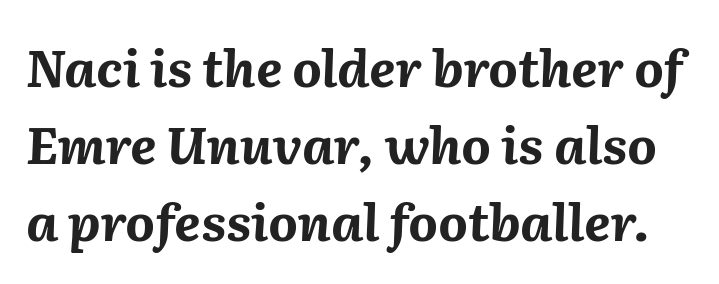
{"italic": "yes", "lean": "right", "slant_degrees": 2, "bold": "yes", "weight": "bold", "width": "normal", "stroke_contrast": "medium", "x_height": "medium", "monospaced": "no", "underline": "no", "line_spacing": "normal", "line_spacing_ratio": 1.51, "letter_spacing": "normal", "letter_spacing_em": 0.0, "glyph_px": 51}
